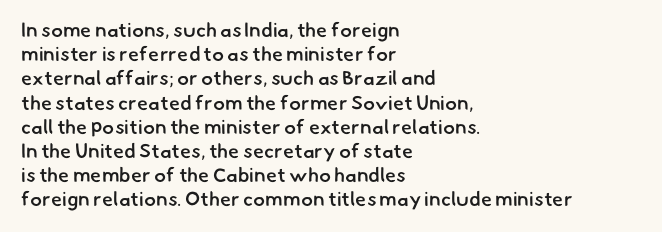
The image shows 20 px text type; set left-aligned, line spacing 1.21x, normal letter spacing, not underlined.
